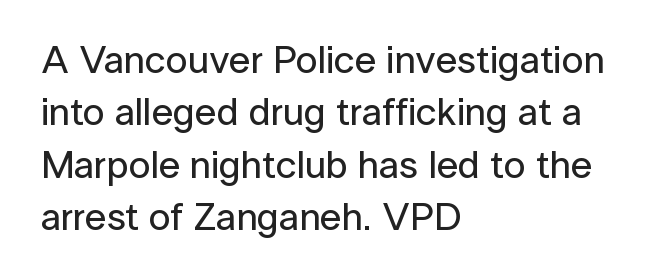
{"serif": "no", "italic": "no", "width": "normal", "stroke_contrast": "low", "x_height": "medium", "monospaced": "no", "underline": "no", "align": "left", "line_spacing": "normal", "line_spacing_ratio": 1.34, "letter_spacing": "normal", "letter_spacing_em": 0.0, "glyph_px": 39}
